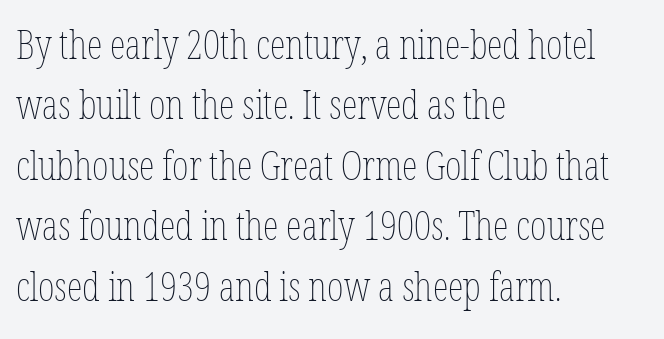
Looks like regular typesetting: each glyph gets only the width it needs. The lines are quadded left. There is no visible air inserted between adjacent glyphs. Summary of weight: not heavy and not bold.
